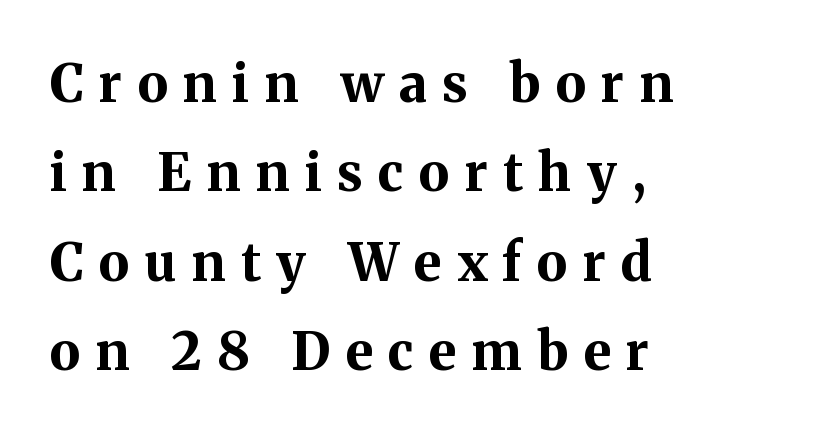
The image shows 52 px bold serif type, upright; set left-aligned, line spacing 1.72x, unusually wide letter spacing (+0.3 em), not underlined; medium stroke contrast and a medium x-height.
